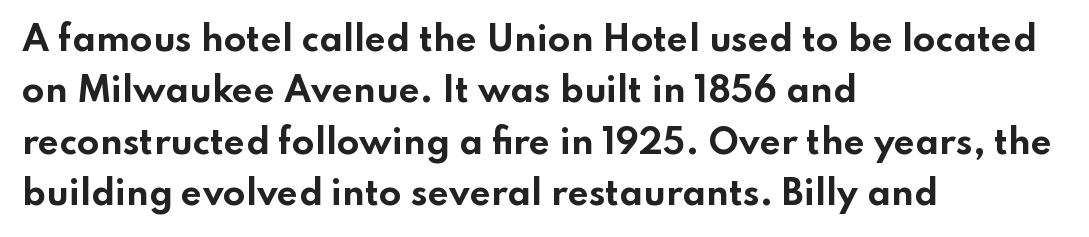
Looks like regular typesetting: each glyph gets only the width it needs. The characters display no serif detailing; their extremities are plain. A bare baseline throughout the passage. Reading down the column, the eye jumps a familiar distance to each next line. The sample has been set heavy, in full bold.
